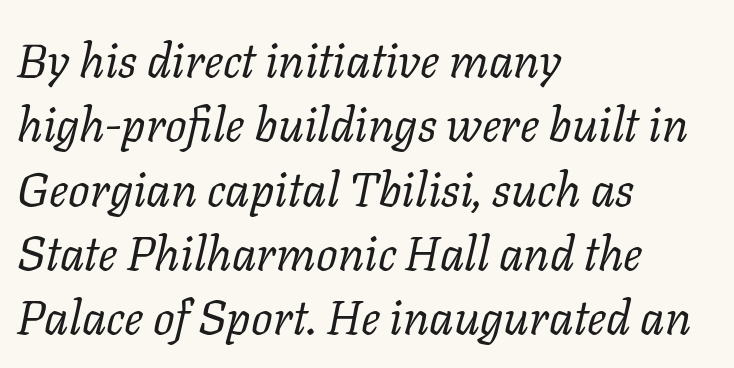
Letter spacing: default. Note: serifs present on the glyphs. Whoever set this chose a conventional vertical rhythm. Bare-footed words on every line.
